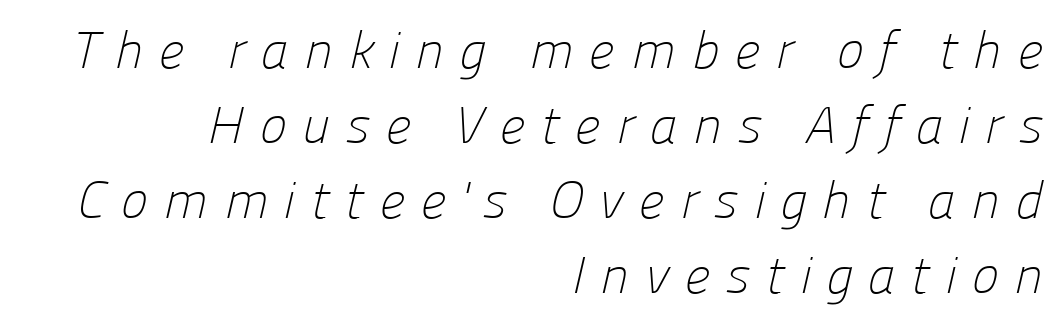
Q: Is the text bold? A: No.
Q: Is the typeface a serif or a sans-serif typeface? A: Sans-serif.
Q: Is the text underlined? A: No.
Q: How is the paragraph aligned? A: Right-aligned.
Q: Is the spacing between letters normal or unusually wide? A: Unusually wide.
Q: Is the spacing between lines tight, normal or loose? A: Normal.
Q: Width (condensed, normal, or wide)? A: Normal.
Q: Stroke contrast? A: Low.
Q: x-height? A: Medium.
Q: Monospaced? A: No.
